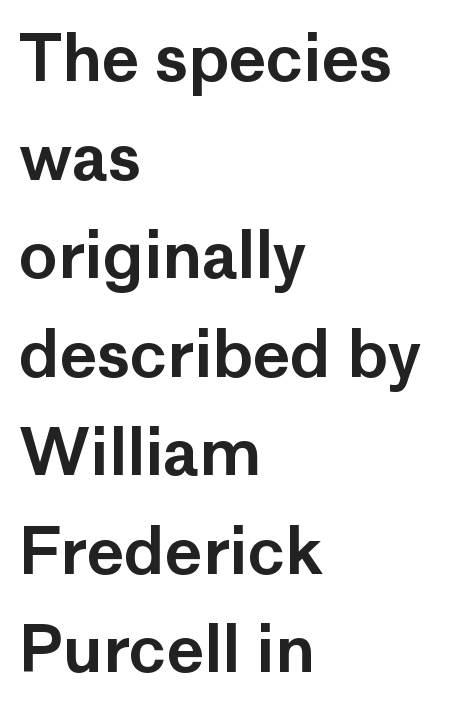
{"serif": "no", "italic": "no", "width": "normal", "stroke_contrast": "low", "x_height": "medium", "monospaced": "no", "underline": "no", "align": "left", "line_spacing": "normal", "line_spacing_ratio": 1.54, "letter_spacing": "normal", "letter_spacing_em": 0.0, "glyph_px": 64}
